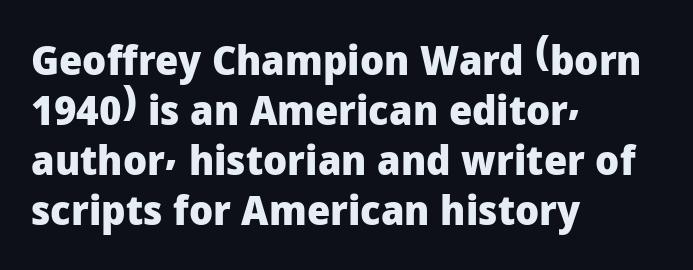
The image shows 41 px heavy sans-serif type, upright; set left-aligned, line spacing 1.22x, normal letter spacing, not underlined; low stroke contrast and a medium x-height.
